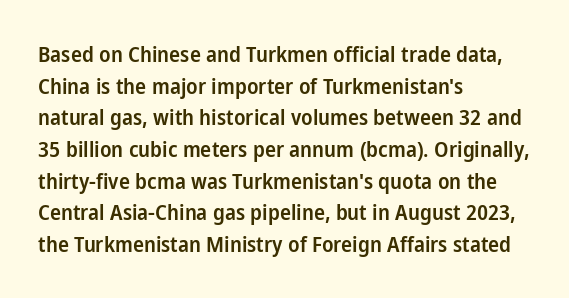
{"italic": "no", "bold": "semi", "underline": "no", "align": "left", "line_spacing": "normal", "line_spacing_ratio": 1.44, "letter_spacing": "normal", "letter_spacing_em": 0.0, "glyph_px": 22}
